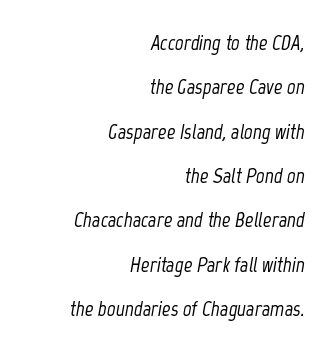
Q: Is the text italic (slanted)? A: Yes, it leans right by about 12 degrees.
Q: Is the text underlined? A: No.
Q: How is the paragraph aligned? A: Right-aligned.
Q: Is the spacing between letters normal or unusually wide? A: Normal.
Q: Is the spacing between lines tight, normal or loose? A: Loose.
